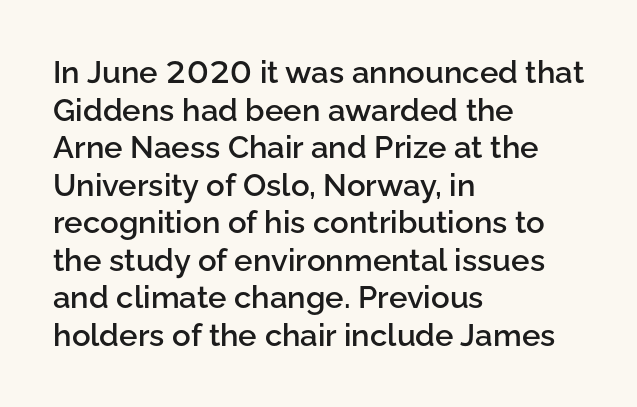
The image shows 31 px semibold sans-serif type, upright; set left-aligned, line spacing 1.21x, normal letter spacing, not underlined; low stroke contrast and a medium x-height.
